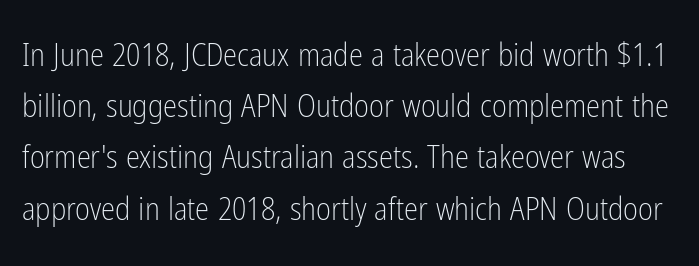
{"serif": "no", "italic": "no", "bold": "no", "weight": "light", "width": "condensed", "stroke_contrast": "low", "x_height": "medium", "monospaced": "no", "underline": "no", "line_spacing": "normal", "line_spacing_ratio": 1.6, "letter_spacing": "normal", "letter_spacing_em": 0.0, "glyph_px": 32}
